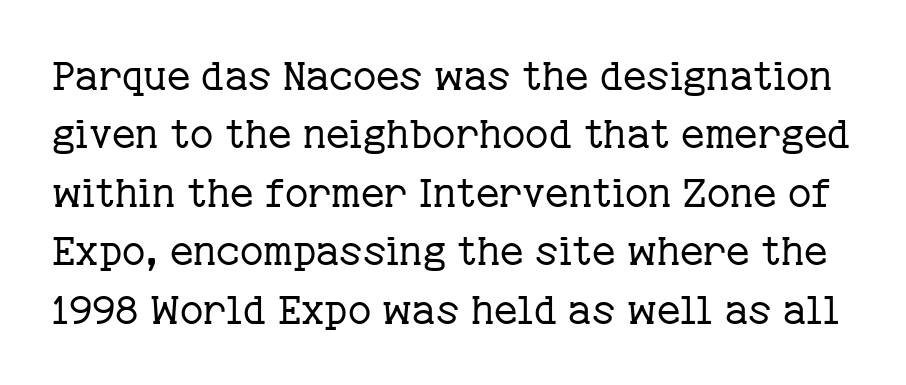
Heaviness? Minimal to ordinary, like unemphasized prose. Normally led — the rows are evenly, conventionally spaced. No word sits above an underline. Ordinary non-slanted type is in use.
